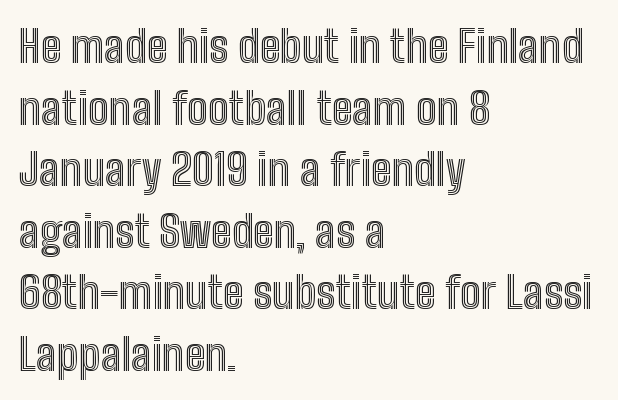
You could not count columns in this text — the font is proportionally spaced. Is there much room between lines? A standard amount, neither cramped nor airy. Type without underlining. Honestly, the letter spacing is just normal — you wouldn't notice it. Characters remain perfectly vertical along every line.
